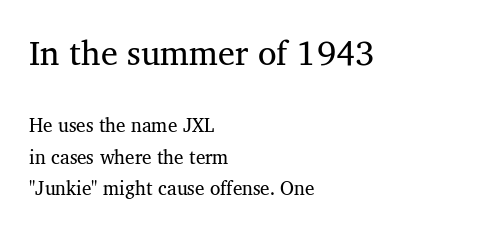
{"serif": "yes", "italic": "no", "bold": "no", "weight": "regular", "width": "normal", "stroke_contrast": "medium", "x_height": "medium", "monospaced": "no", "underline": "no", "align": "left", "line_spacing": "normal", "line_spacing_ratio": 1.65, "letter_spacing": "normal", "letter_spacing_em": 0.0, "larger_block": "first", "size_ratio": 1.79, "glyph_px": 34}
